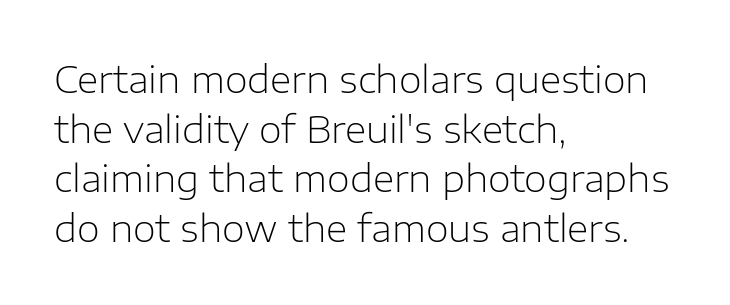
The image shows 37 px light sans-serif type, upright; set left-aligned, normal line spacing (1.34x), normal letter spacing, not underlined; low stroke contrast and a medium x-height.
